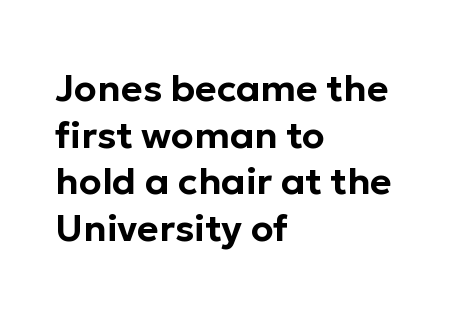
The image shows 37 px sans-serif type, upright; set left-aligned, normal line spacing (1.26x), normal letter spacing, not underlined; low stroke contrast and a medium x-height.
